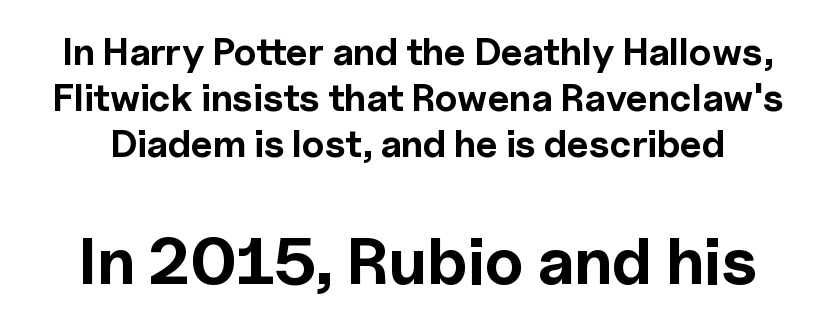
The second block has been scaled up relative to the first. No word sits above an underline. You could not count columns in this text — the font is proportionally spaced. This rendering employs a face without finishing strokes, i.e., a sans-serif.
